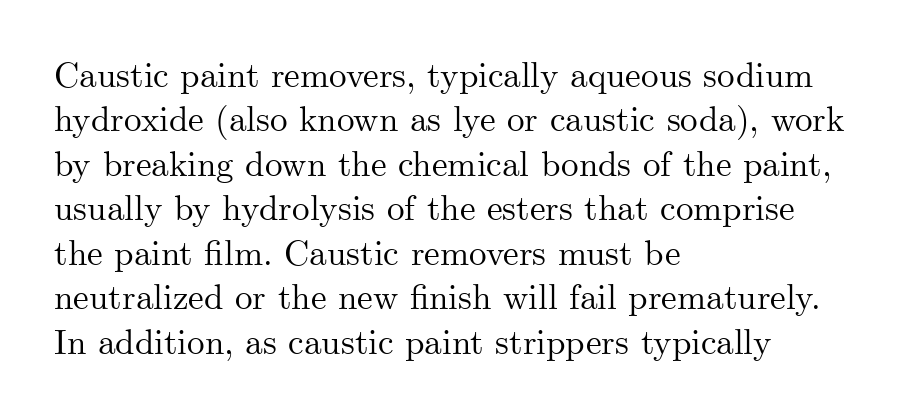
Q: Is the text italic (slanted)? A: No, it is upright.
Q: Is the typeface a serif or a sans-serif typeface? A: Serif.
Q: Is the text underlined? A: No.
Q: How is the paragraph aligned? A: Left-aligned.
Q: Is the spacing between letters normal or unusually wide? A: Normal.
Q: Is the spacing between lines tight, normal or loose? A: Normal.
Q: Width (condensed, normal, or wide)? A: Normal.
Q: Stroke contrast? A: Medium.
Q: x-height? A: Small.
Q: Monospaced? A: No.
